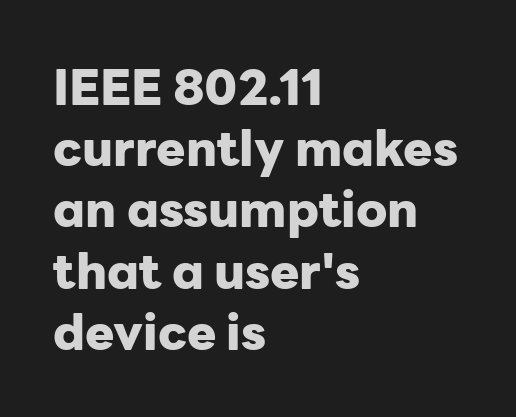
{"serif": "no", "italic": "no", "bold": "yes", "weight": "heavy", "width": "normal", "stroke_contrast": "low", "x_height": "medium", "monospaced": "no", "underline": "no", "align": "left", "line_spacing": "normal", "line_spacing_ratio": 1.25, "letter_spacing": "normal", "letter_spacing_em": 0.0, "glyph_px": 49}
